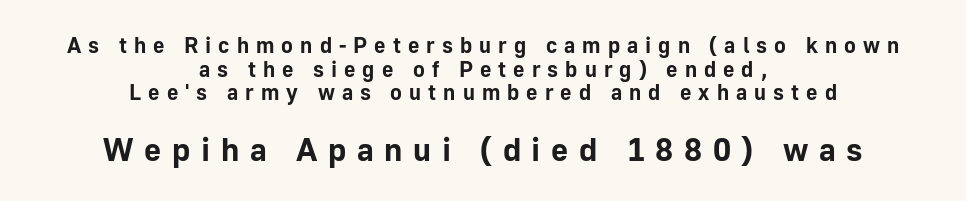
Q: Is the text bold? A: Yes.
Q: Is the text italic (slanted)? A: No, it is upright.
Q: Is the typeface a serif or a sans-serif typeface? A: Sans-serif.
Q: Is the text underlined? A: No.
Q: How is the paragraph aligned? A: Centered.
Q: Is the spacing between letters normal or unusually wide? A: Unusually wide.
Q: Is the spacing between lines tight, normal or loose? A: Tight.
Q: Which block of text is set in a larger size, the first (top) or the second (bottom)? A: The second (bottom) one.
Q: Width (condensed, normal, or wide)? A: Normal.
Q: Stroke contrast? A: Low.
Q: x-height? A: Medium.
Q: Monospaced? A: No.
